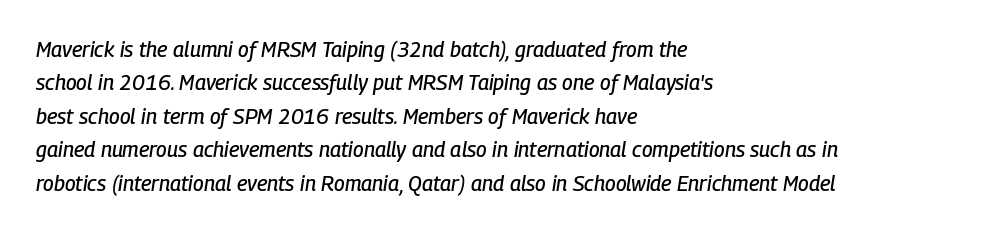
The image shows 21 px text type, italic (leaning right); set left-aligned, normal line spacing (1.59x), normal letter spacing, not underlined.
